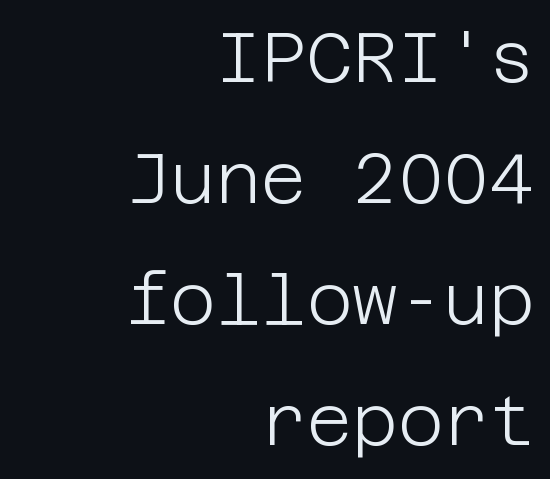
Q: Is the text bold? A: No.
Q: Is the text italic (slanted)? A: No, it is upright.
Q: Is the typeface a serif or a sans-serif typeface? A: Sans-serif.
Q: Is the text underlined? A: No.
Q: How is the paragraph aligned? A: Right-aligned.
Q: Is the spacing between letters normal or unusually wide? A: Normal.
Q: Width (condensed, normal, or wide)? A: Normal.
Q: Stroke contrast? A: Low.
Q: x-height? A: Large.
